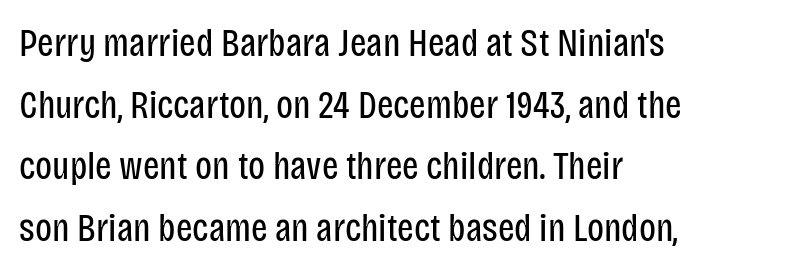
{"serif": "no", "italic": "no", "bold": "no", "weight": "regular", "width": "condensed", "stroke_contrast": "low", "x_height": "large", "monospaced": "no", "underline": "no", "align": "left", "line_spacing": "normal", "line_spacing_ratio": 1.58, "letter_spacing": "normal", "letter_spacing_em": 0.0, "glyph_px": 39}
